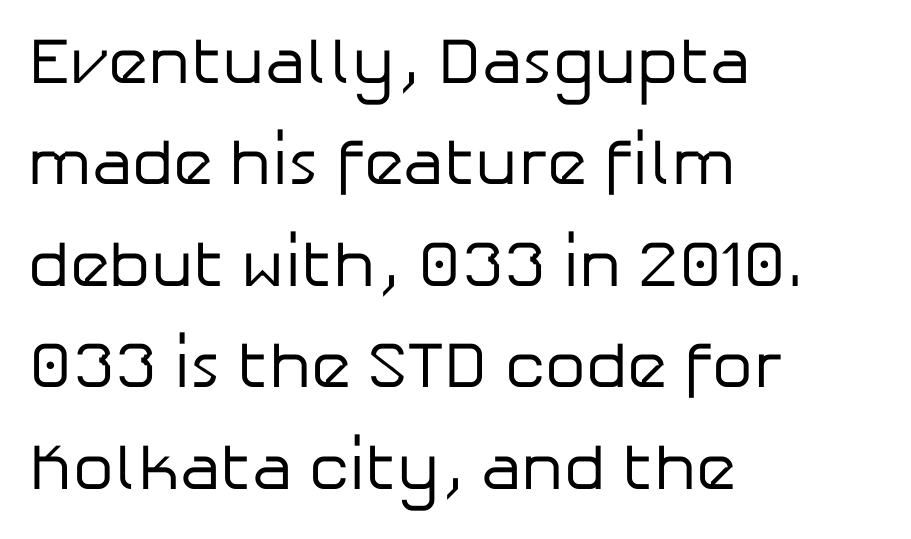
{"serif": "no", "italic": "no", "bold": "no", "weight": "regular", "width": "normal", "stroke_contrast": "low", "x_height": "medium", "monospaced": "no", "underline": "no", "align": "left", "line_spacing": "normal", "line_spacing_ratio": 1.56, "letter_spacing": "normal", "letter_spacing_em": 0.0, "glyph_px": 65}
